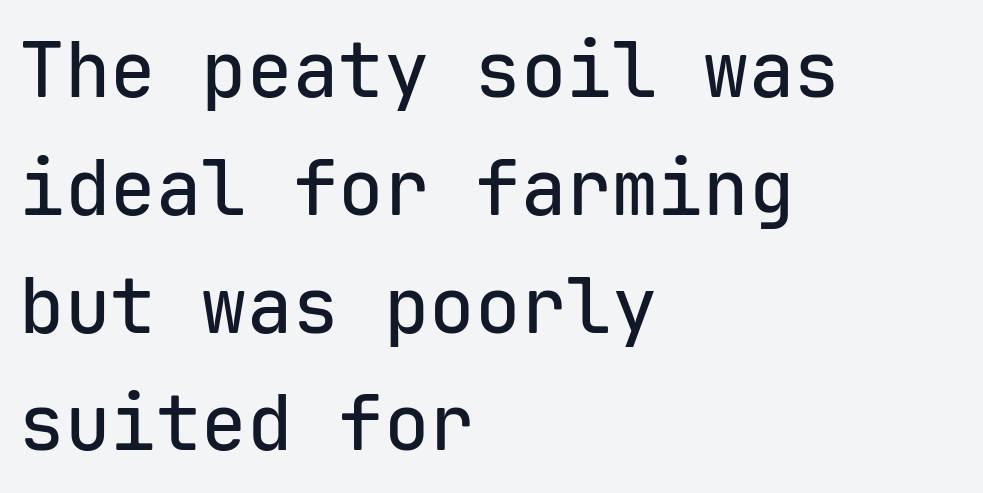
You could call the tracking neutral — neither tight nor loose. Typographically, this falls in the sans-serif category. These lines are set flush left with a ragged right edge. Characters remain perfectly vertical along every line. Glance below the letters and you will spot only blank space. The rendering uses typewriter-style spacing with identical character cells.
